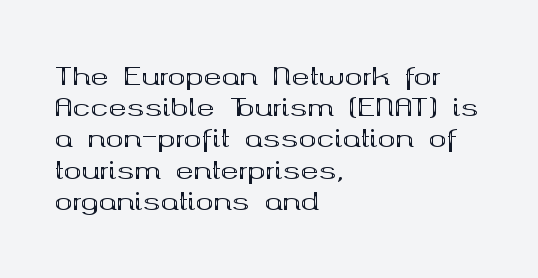
Q: Is the text bold? A: Yes.
Q: Is the text italic (slanted)? A: No, it is upright.
Q: Is the text underlined? A: No.
Q: How is the paragraph aligned? A: Left-aligned.
Q: Is the spacing between letters normal or unusually wide? A: Normal.
Q: Is the spacing between lines tight, normal or loose? A: Normal.
